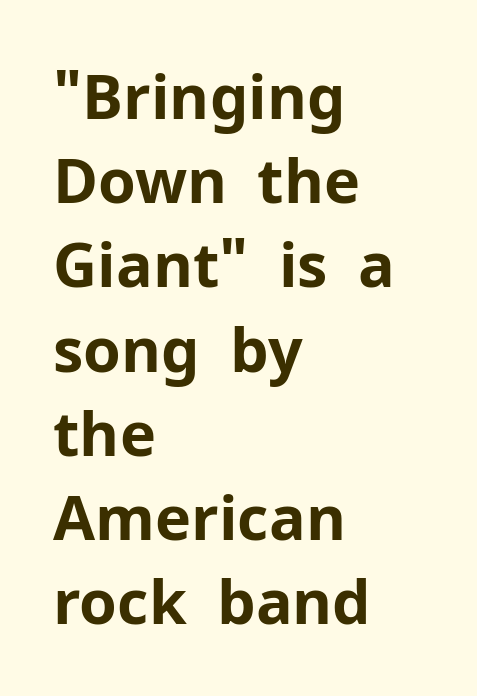
The image shows 61 px bold sans-serif type, upright; set left-aligned, normal line spacing (1.38x), normal letter spacing, not underlined; low stroke contrast and a medium x-height.
